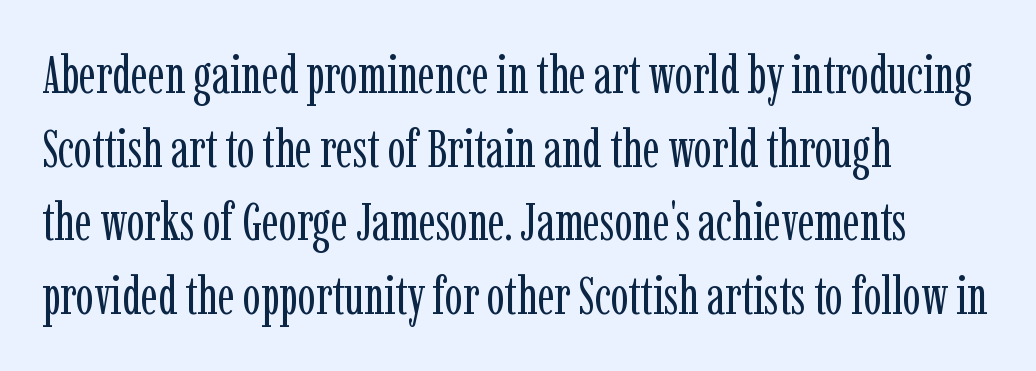
The image shows 53 px regular-weight, condensed serif type, upright; set left-aligned, normal line spacing (1.39x), normal letter spacing, not underlined; low stroke contrast and a medium x-height.
